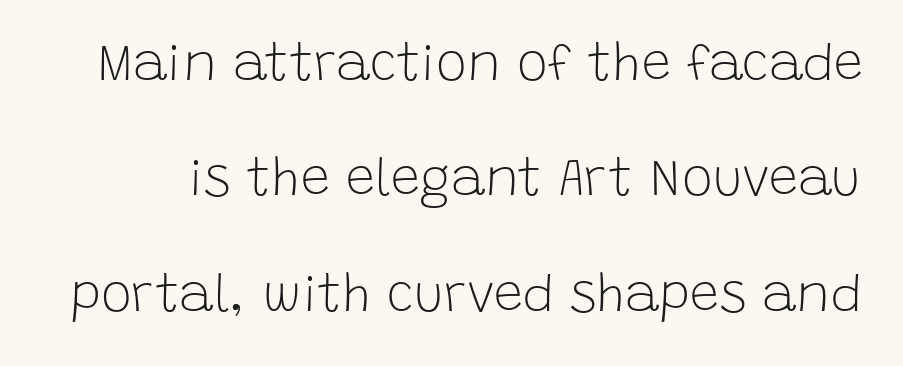
Q: Is the text bold? A: No.
Q: Is the text italic (slanted)? A: No, it is upright.
Q: Is the typeface a serif or a sans-serif typeface? A: Sans-serif.
Q: Is the text underlined? A: No.
Q: Is the spacing between letters normal or unusually wide? A: Normal.
Q: Is the spacing between lines tight, normal or loose? A: Loose.
Q: Width (condensed, normal, or wide)? A: Normal.
Q: Stroke contrast? A: Low.
Q: x-height? A: Large.
Q: Monospaced? A: No.
